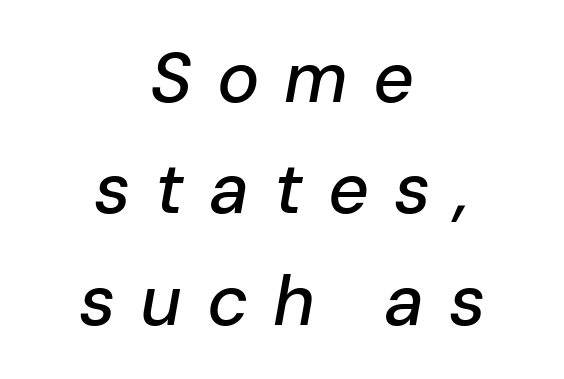
The image shows 71 px text type, italic (leaning right); set centered, normal line spacing (1.57x), unusually wide letter spacing (+0.35 em), not underlined; low stroke contrast and a medium x-height.
